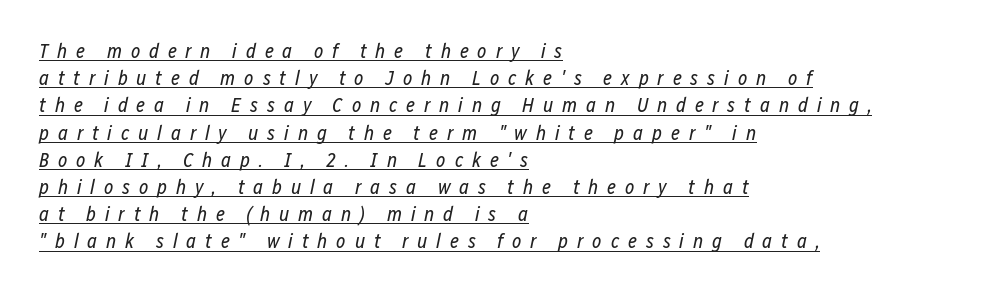
The image shows 20 px text type, italic (leaning right); set left-aligned, normal line spacing (1.36x), unusually wide letter spacing (+0.44 em), underlined.
